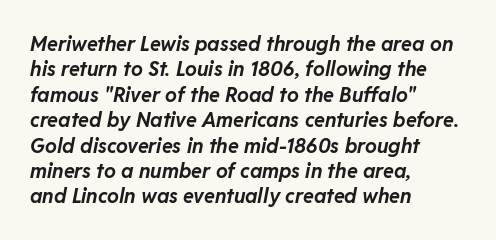
Is the type slanted? Yes — the strokes lean at a clear angle. Anything drawn beneath the words? Only blank space. The typesetting leans heavy: a genuine bold. Visually the block forms a straight wall on the left and a jagged coastline on the right.
